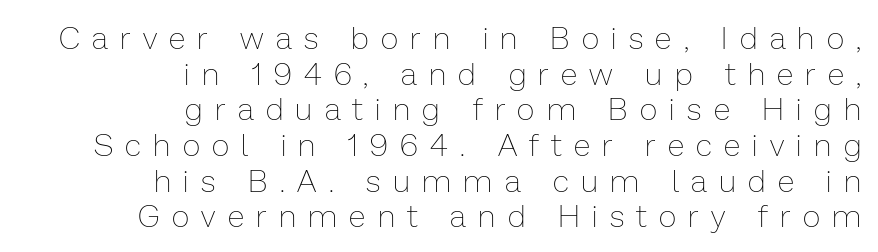
{"italic": "no", "bold": "no", "weight": "thin", "width": "normal", "stroke_contrast": "low", "x_height": "medium", "monospaced": "no", "underline": "no", "align": "right", "line_spacing": "tight", "line_spacing_ratio": 1.15, "letter_spacing": "wide", "letter_spacing_em": 0.4, "glyph_px": 31}
